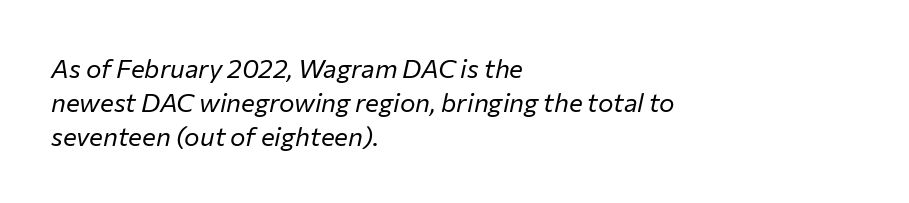
Q: Is the text bold? A: No.
Q: Is the text italic (slanted)? A: Yes, it leans right by about 12 degrees.
Q: Is the text underlined? A: No.
Q: How is the paragraph aligned? A: Left-aligned.
Q: Is the spacing between letters normal or unusually wide? A: Normal.
Q: Is the spacing between lines tight, normal or loose? A: Normal.
